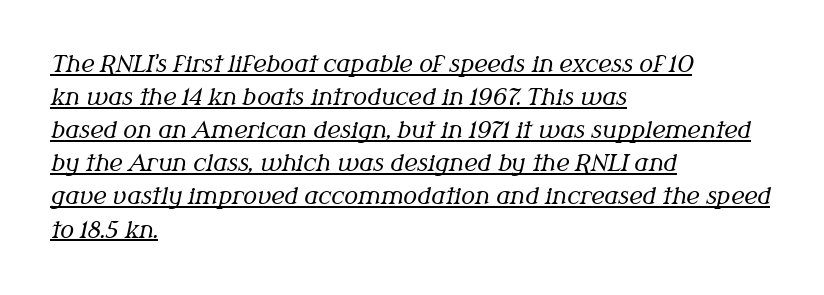
The image shows 23 px text type, italic (leaning right); set left-aligned, normal line spacing (1.44x), normal letter spacing, underlined.
